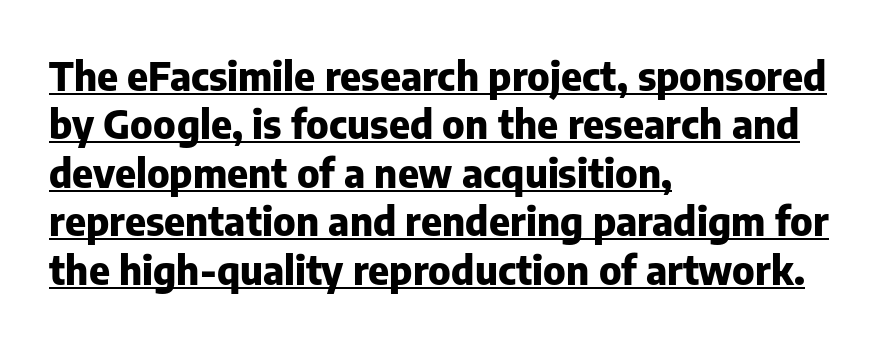
Q: Is the text bold? A: Yes.
Q: Is the text italic (slanted)? A: No, it is upright.
Q: Is the typeface a serif or a sans-serif typeface? A: Sans-serif.
Q: Is the text underlined? A: Yes.
Q: How is the paragraph aligned? A: Left-aligned.
Q: Is the spacing between letters normal or unusually wide? A: Normal.
Q: Width (condensed, normal, or wide)? A: Normal.
Q: Stroke contrast? A: Low.
Q: x-height? A: Medium.
Q: Monospaced? A: No.
